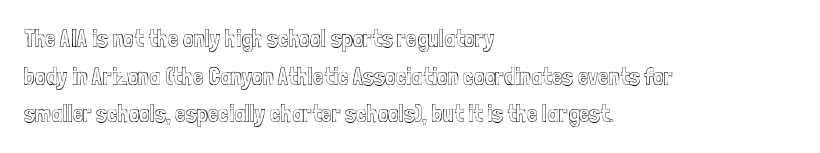
Students, observe: this is what conventionally led text looks like. When letters stand straight like this, we call the style roman or upright. Horizontally, the lines are justified to the leading edge only. The type is set solid horizontally, with unmodified tracking. The baseline area is clear.
